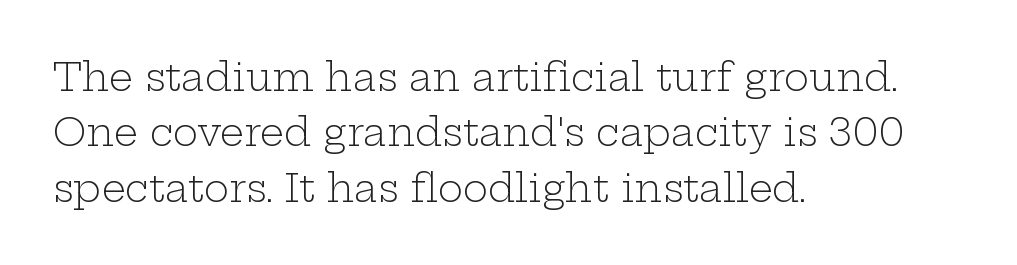
The image shows 38 px light, wide serif type, upright; set left-aligned, normal line spacing (1.46x), normal letter spacing, not underlined; low stroke contrast and a medium x-height.
